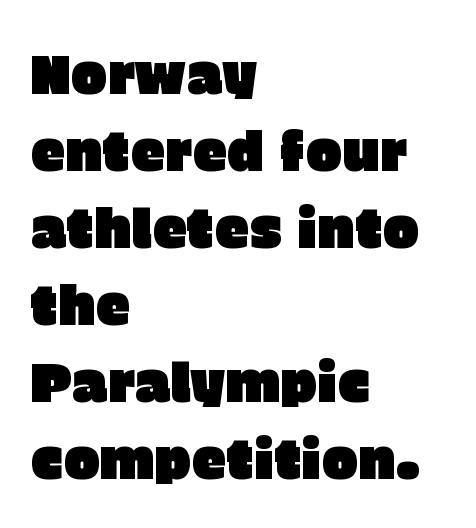
Q: Is the text italic (slanted)? A: No, it is upright.
Q: Is the typeface a serif or a sans-serif typeface? A: Sans-serif.
Q: Is the text underlined? A: No.
Q: How is the paragraph aligned? A: Left-aligned.
Q: Is the spacing between letters normal or unusually wide? A: Normal.
Q: Is the spacing between lines tight, normal or loose? A: Normal.
Q: Width (condensed, normal, or wide)? A: Normal.
Q: Stroke contrast? A: Low.
Q: x-height? A: Large.
Q: Monospaced? A: No.
